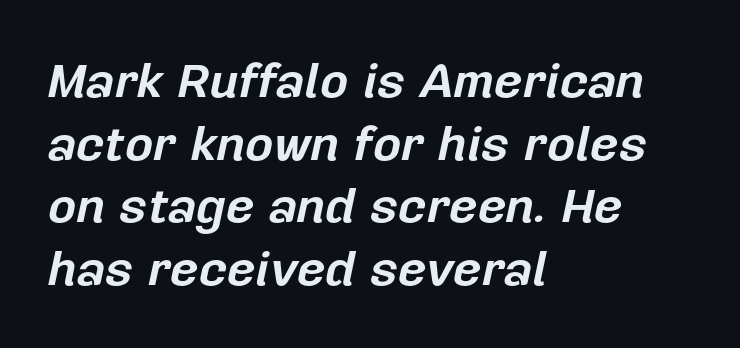
The lines in this sample share a left origin and differ only in where they stop. Regular leading. Short note: letters normally spaced. Looks like regular typesetting: each glyph gets only the width it needs. Would a proofreader flag this as italicized? Yes. Its strokes are broad and dark, the hallmark of bold type.
